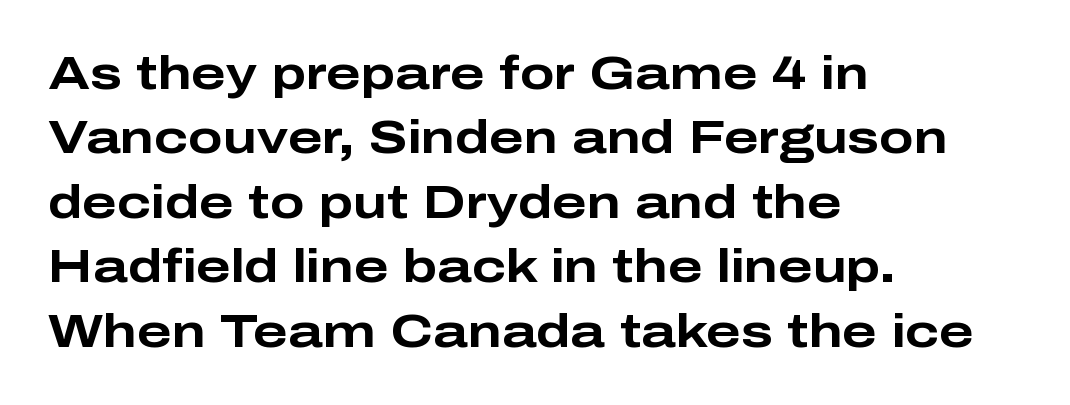
The image shows 46 px bold, wide sans-serif type, upright; set left-aligned, normal line spacing (1.4x), normal letter spacing, not underlined; low stroke contrast and a medium x-height.
